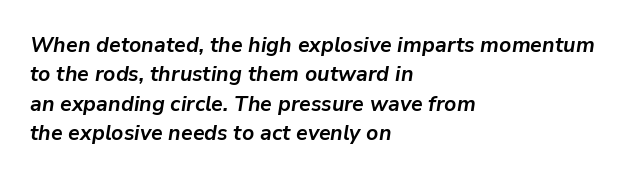
The image shows 21 px bold type, italic (leaning right); set left-aligned, normal line spacing (1.4x), normal letter spacing, not underlined.
